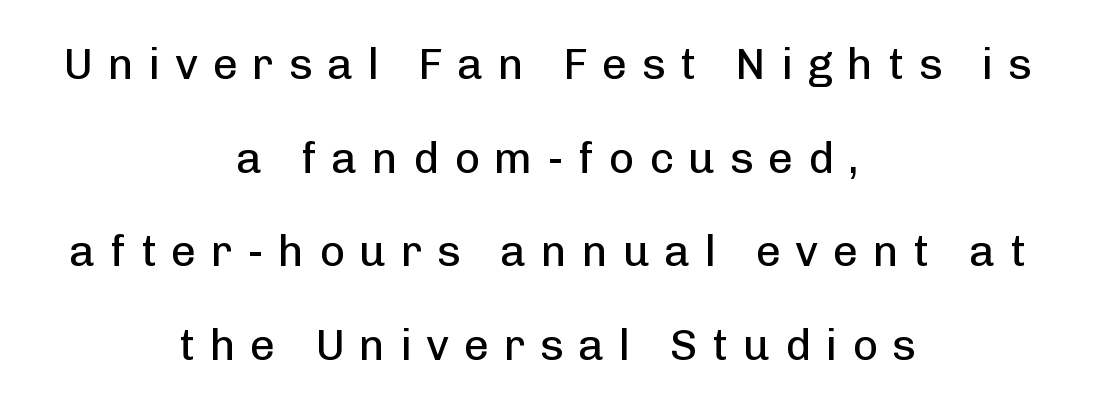
What kind of face is this? One without serifs — a sans. Students, observe: this is what heavily led, spacious text looks like. These lines were composed using upright roman letters. These lines are centered, leaving both edges ragged.
